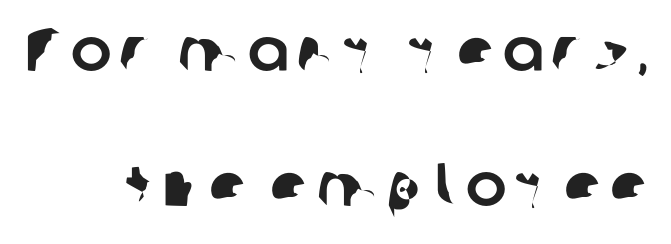
{"serif": "no", "width": "normal", "stroke_contrast": "low", "x_height": "medium", "monospaced": "no", "underline": "no", "align": "right", "line_spacing": "loose", "line_spacing_ratio": 2.22, "glyph_px": 61}
